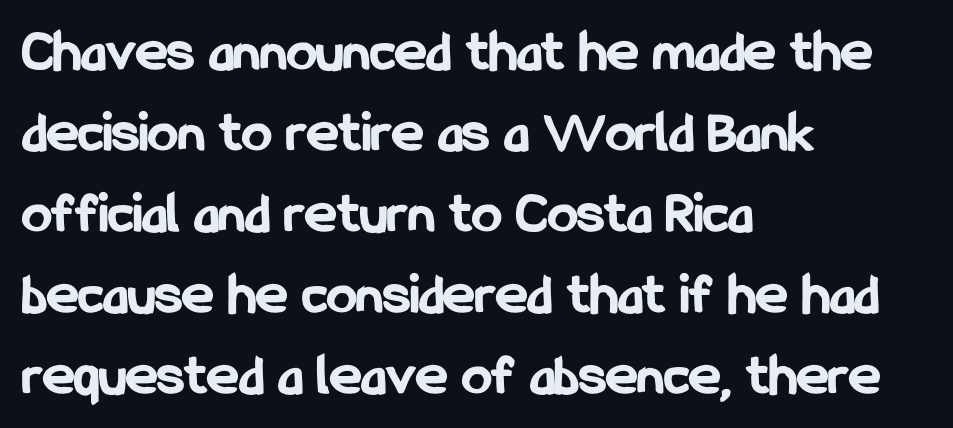
Q: Is the text bold? A: Yes.
Q: Is the text italic (slanted)? A: No, it is upright.
Q: Is the typeface a serif or a sans-serif typeface? A: Sans-serif.
Q: Is the text underlined? A: No.
Q: How is the paragraph aligned? A: Left-aligned.
Q: Is the spacing between letters normal or unusually wide? A: Normal.
Q: Is the spacing between lines tight, normal or loose? A: Normal.
Q: Width (condensed, normal, or wide)? A: Condensed.
Q: Stroke contrast? A: Low.
Q: x-height? A: Medium.
Q: Monospaced? A: No.
